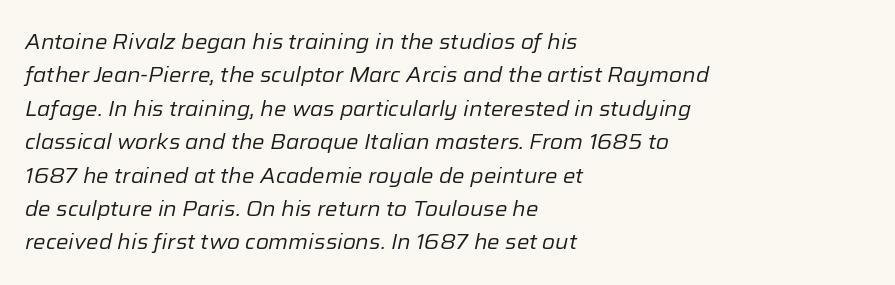
Leading matches the norm, producing a regular column. The face used here is rendered with its standard letterfit. Where is the straight margin? On the left. Underline: absent. Think standard paragraph weight, or any step lighter than that. Posture: slanted.
